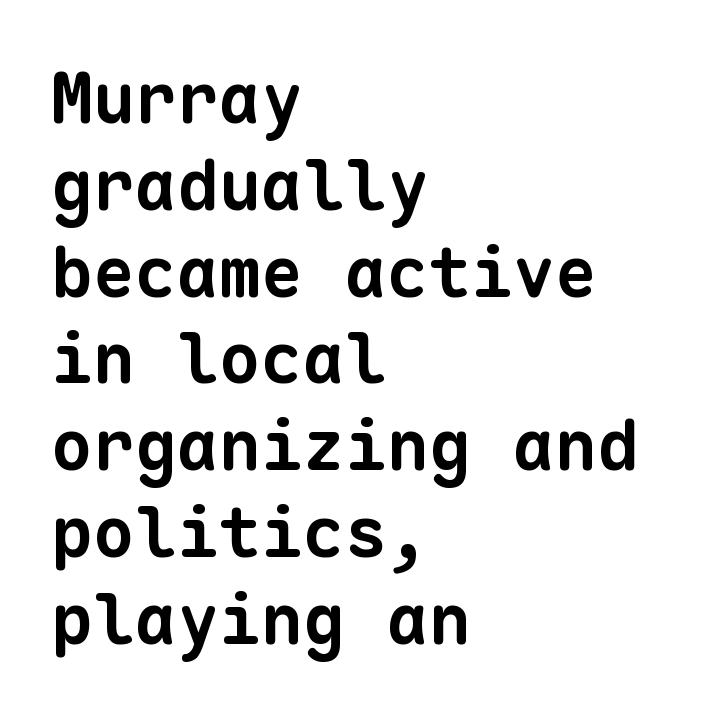
Here the glyphs are tracked normally, forming tight word shapes. This sample has the even, mechanical cadence of fixed-width lettering. Casual observation: everything's shoved over to the left. Examine the stroke ends and you'll find no serifs.
